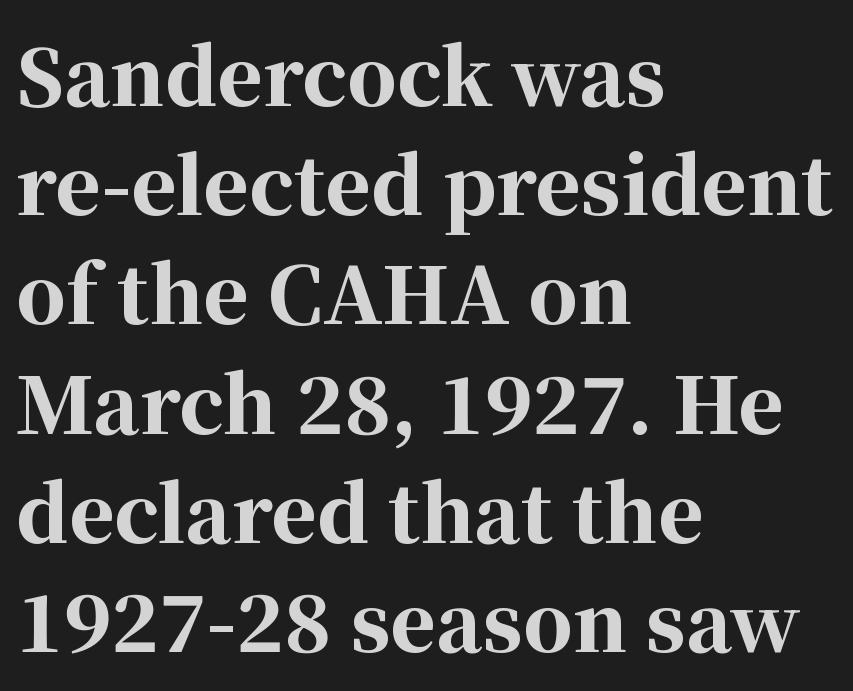
{"serif": "yes", "italic": "no", "bold": "yes", "weight": "bold", "width": "normal", "stroke_contrast": "high", "x_height": "medium", "monospaced": "no", "underline": "no", "align": "left", "line_spacing": "normal", "line_spacing_ratio": 1.4, "letter_spacing": "normal", "letter_spacing_em": 0.0, "glyph_px": 78}
